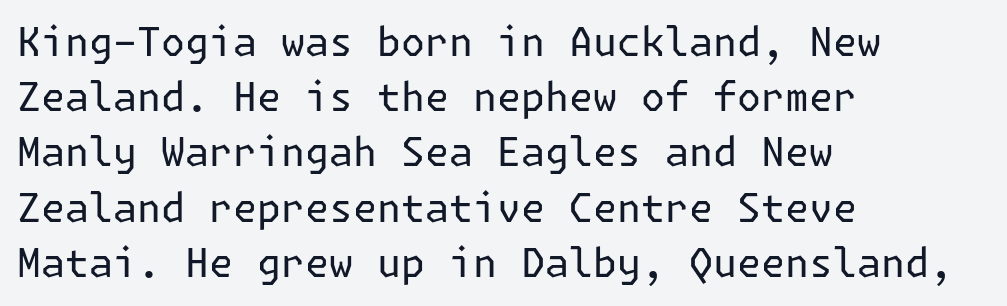
The image shows 40 px regular-weight sans-serif type, upright; set left-aligned, normal line spacing (1.38x), normal letter spacing, not underlined; low stroke contrast and a medium x-height.
